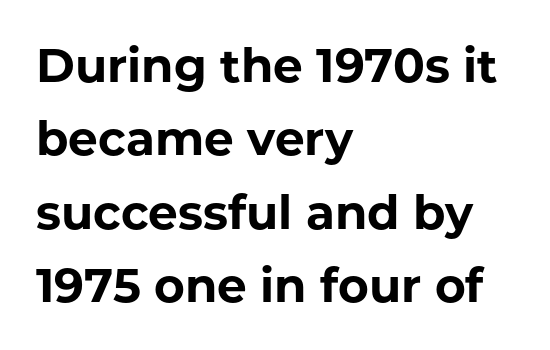
Q: Is the text bold? A: Yes.
Q: Is the text italic (slanted)? A: No, it is upright.
Q: Is the typeface a serif or a sans-serif typeface? A: Sans-serif.
Q: Is the text underlined? A: No.
Q: How is the paragraph aligned? A: Left-aligned.
Q: Is the spacing between letters normal or unusually wide? A: Normal.
Q: Is the spacing between lines tight, normal or loose? A: Normal.
Q: Width (condensed, normal, or wide)? A: Normal.
Q: Stroke contrast? A: Low.
Q: x-height? A: Medium.
Q: Monospaced? A: No.
